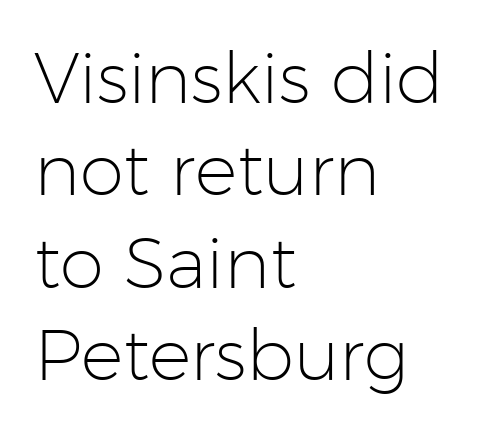
{"serif": "no", "italic": "no", "bold": "no", "weight": "light", "width": "normal", "stroke_contrast": "low", "x_height": "medium", "monospaced": "no", "underline": "no", "align": "left", "line_spacing": "normal", "line_spacing_ratio": 1.3, "letter_spacing": "normal", "letter_spacing_em": 0.0, "glyph_px": 71}
